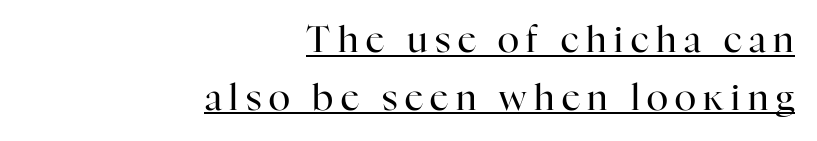
{"serif": "yes", "italic": "no", "bold": "no", "weight": "regular", "width": "normal", "stroke_contrast": "high", "x_height": "medium", "monospaced": "no", "underline": "yes", "align": "right", "line_spacing": "normal", "line_spacing_ratio": 1.6, "letter_spacing": "wide", "letter_spacing_em": 0.21, "glyph_px": 36}
